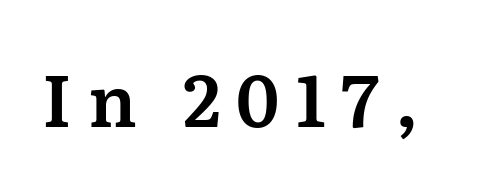
The image shows 72 px serif type, upright; set unusually wide letter spacing (+0.22 em), not underlined; medium stroke contrast and a medium x-height.
